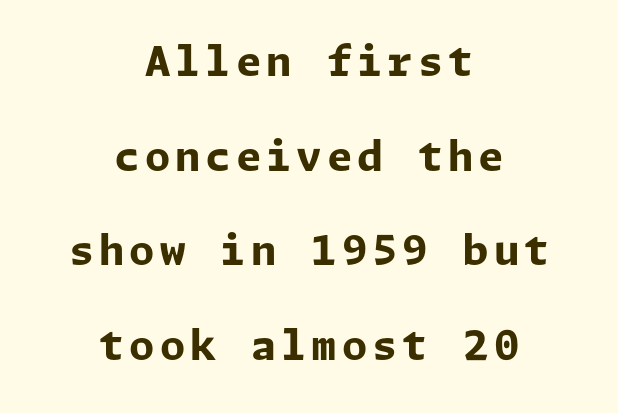
The image shows 41 px bold sans-serif type, upright; set centered, loose line spacing (2.31x), not underlined; low stroke contrast and a medium x-height.
